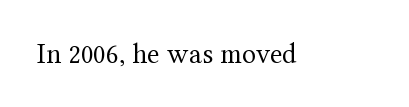
{"serif": "yes", "italic": "no", "bold": "no", "weight": "regular", "width": "normal", "stroke_contrast": "medium", "x_height": "medium", "monospaced": "no", "underline": "no", "letter_spacing": "normal", "letter_spacing_em": 0.0, "glyph_px": 29}
